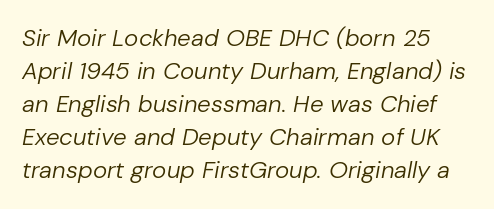
The image shows 24 px text type, italic (leaning right); set normal line spacing (1.38x), normal letter spacing, not underlined.
